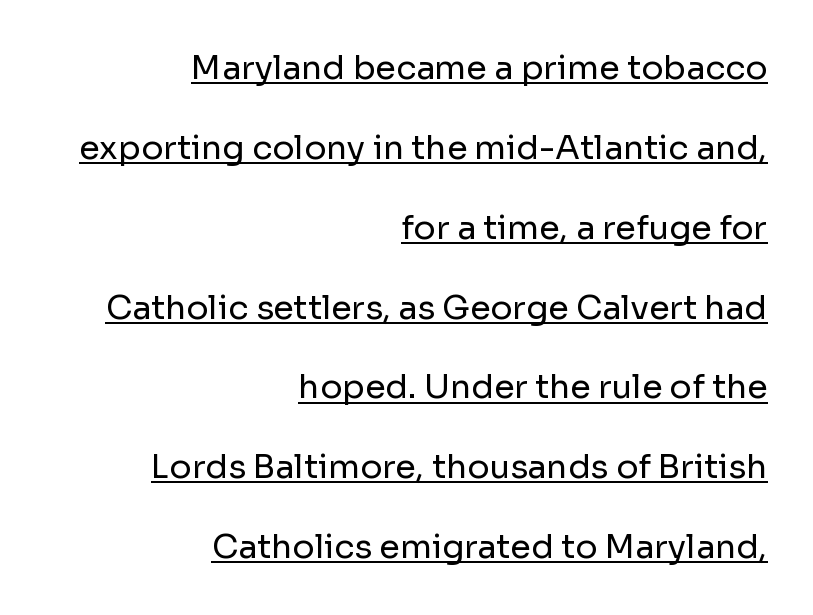
The image shows 33 px regular-weight sans-serif type, upright; set right-aligned, loose line spacing (2.42x), normal letter spacing, underlined; low stroke contrast and a medium x-height.
